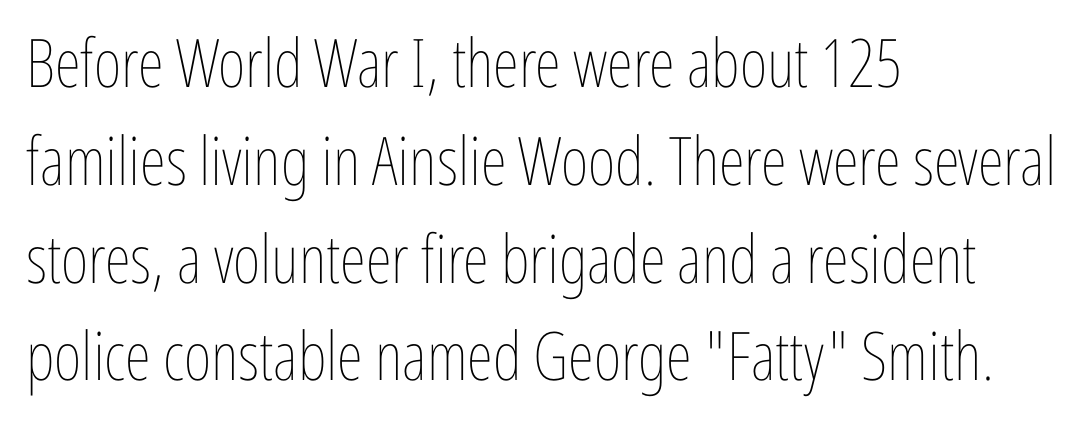
The image shows 67 px thin, condensed type, upright; set left-aligned, normal line spacing (1.46x), normal letter spacing, not underlined; low stroke contrast and a medium x-height.
